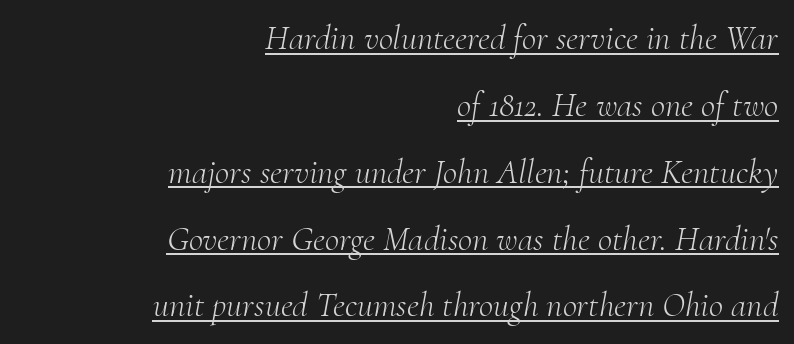
Compared with typical body copy, the letter spacing here is the same. Italic? Definitely — the glyphs are oblique. A continuous stroke trails under the words, as in a hyperlink. No chunkiness to these letters — they're not bold.
